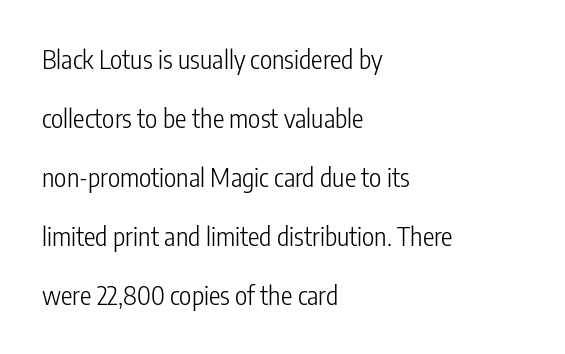
{"italic": "no", "bold": "no", "underline": "no", "align": "left", "line_spacing": "loose", "line_spacing_ratio": 2.27, "letter_spacing": "normal", "letter_spacing_em": 0.0, "glyph_px": 26}
